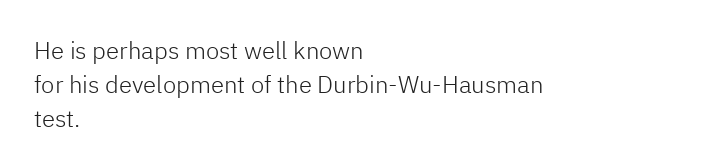
{"italic": "no", "bold": "no", "underline": "no", "align": "left", "line_spacing": "normal", "line_spacing_ratio": 1.41, "letter_spacing": "normal", "letter_spacing_em": 0.0, "glyph_px": 24}
